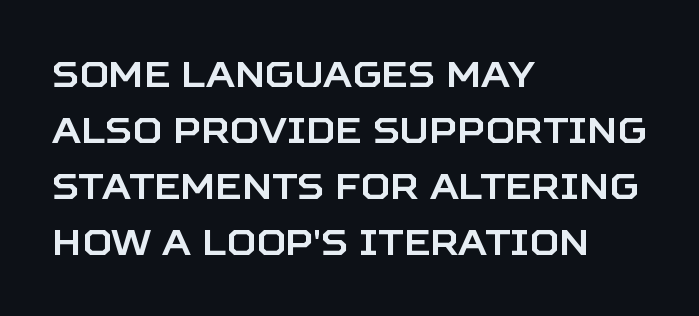
Tracking value appears to be zero — textbook default spacing. Line spacing here is normal. Left-aligned paragraph, ragged on the right. The specimen reads as upright at a glance.
